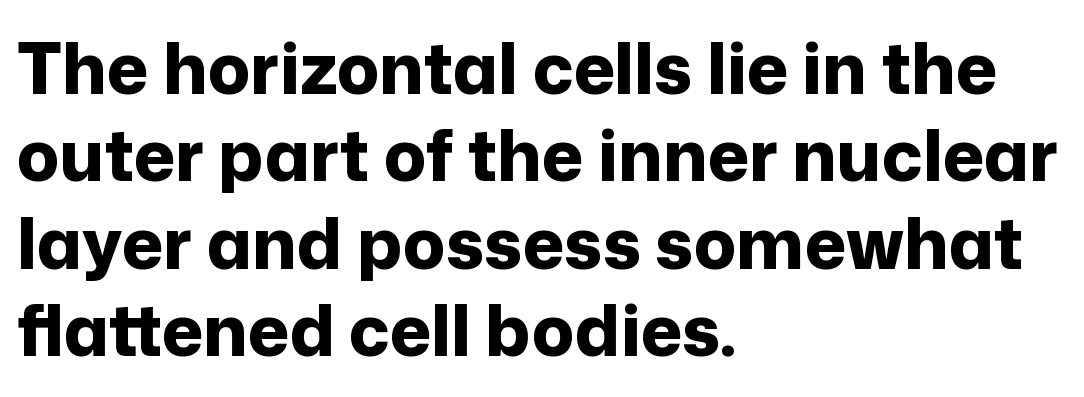
{"serif": "no", "italic": "no", "bold": "yes", "weight": "bold", "width": "normal", "stroke_contrast": "low", "x_height": "medium", "monospaced": "no", "underline": "no", "align": "left", "line_spacing": "normal", "line_spacing_ratio": 1.25, "letter_spacing": "normal", "letter_spacing_em": 0.0, "glyph_px": 70}
